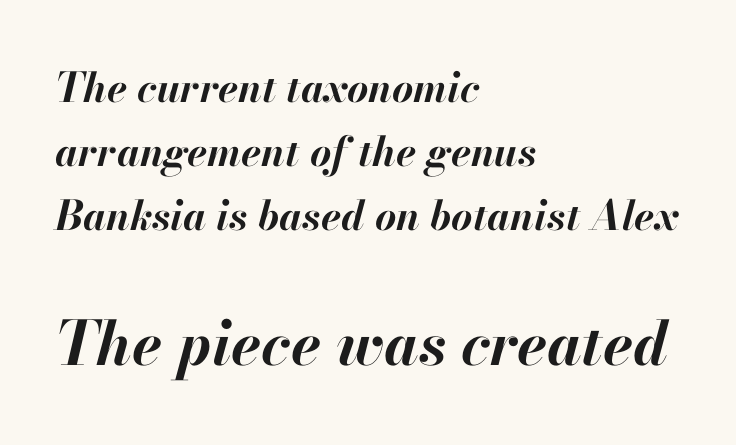
Q: Is the text bold? A: Yes.
Q: Is the text italic (slanted)? A: Yes, it leans right by about 13 degrees.
Q: Is the text underlined? A: No.
Q: How is the paragraph aligned? A: Left-aligned.
Q: Is the spacing between letters normal or unusually wide? A: Normal.
Q: Is the spacing between lines tight, normal or loose? A: Normal.
Q: Which block of text is set in a larger size, the first (top) or the second (bottom)? A: The second (bottom) one.
Q: Width (condensed, normal, or wide)? A: Normal.
Q: Stroke contrast? A: High.
Q: x-height? A: Small.
Q: Monospaced? A: No.
